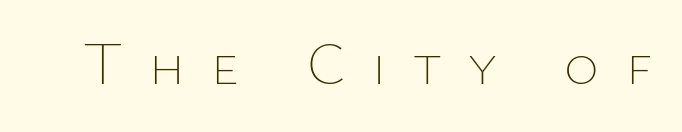
The image shows 59 px thin type, upright; set unusually wide letter spacing (+0.45 em), not underlined; low stroke contrast and a medium x-height.
